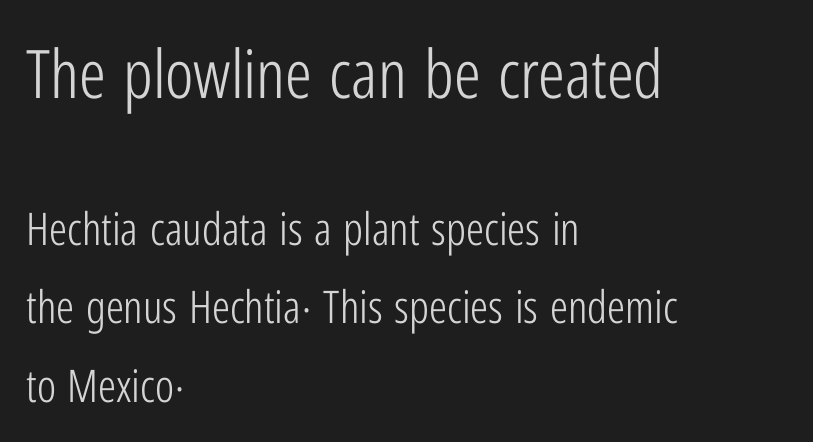
Q: Is the text bold? A: No.
Q: Is the text italic (slanted)? A: No, it is upright.
Q: Is the typeface a serif or a sans-serif typeface? A: Sans-serif.
Q: Is the text underlined? A: No.
Q: How is the paragraph aligned? A: Left-aligned.
Q: Is the spacing between letters normal or unusually wide? A: Normal.
Q: Which block of text is set in a larger size, the first (top) or the second (bottom)? A: The first (top) one.
Q: Width (condensed, normal, or wide)? A: Condensed.
Q: Stroke contrast? A: Low.
Q: x-height? A: Medium.
Q: Monospaced? A: No.
